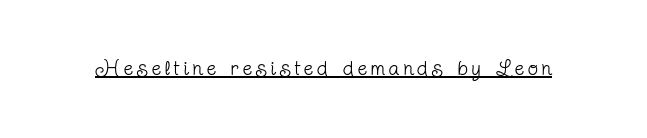
The image shows 21 px text type, upright; set underlined.
